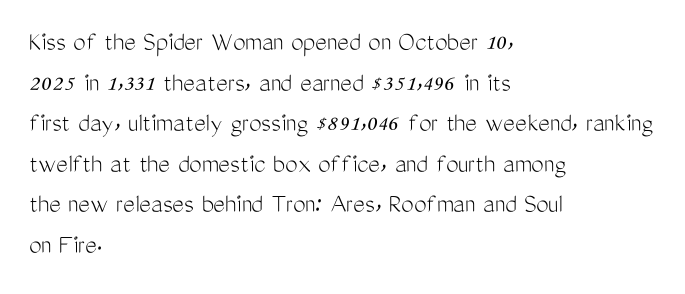
Q: Is the text bold? A: No.
Q: Is the text italic (slanted)? A: No, it is upright.
Q: Is the typeface a serif or a sans-serif typeface? A: Sans-serif.
Q: Is the text underlined? A: No.
Q: How is the paragraph aligned? A: Left-aligned.
Q: Is the spacing between letters normal or unusually wide? A: Normal.
Q: Is the spacing between lines tight, normal or loose? A: Normal.
Q: Width (condensed, normal, or wide)? A: Condensed.
Q: Stroke contrast? A: Medium.
Q: x-height? A: Medium.
Q: Monospaced? A: No.
